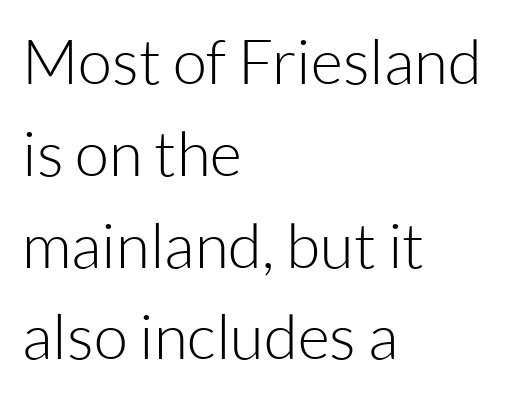
Q: Is the text bold? A: No.
Q: Is the text italic (slanted)? A: No, it is upright.
Q: Is the typeface a serif or a sans-serif typeface? A: Sans-serif.
Q: Is the text underlined? A: No.
Q: How is the paragraph aligned? A: Left-aligned.
Q: Is the spacing between letters normal or unusually wide? A: Normal.
Q: Is the spacing between lines tight, normal or loose? A: Normal.
Q: Width (condensed, normal, or wide)? A: Normal.
Q: Stroke contrast? A: Low.
Q: x-height? A: Medium.
Q: Monospaced? A: No.
